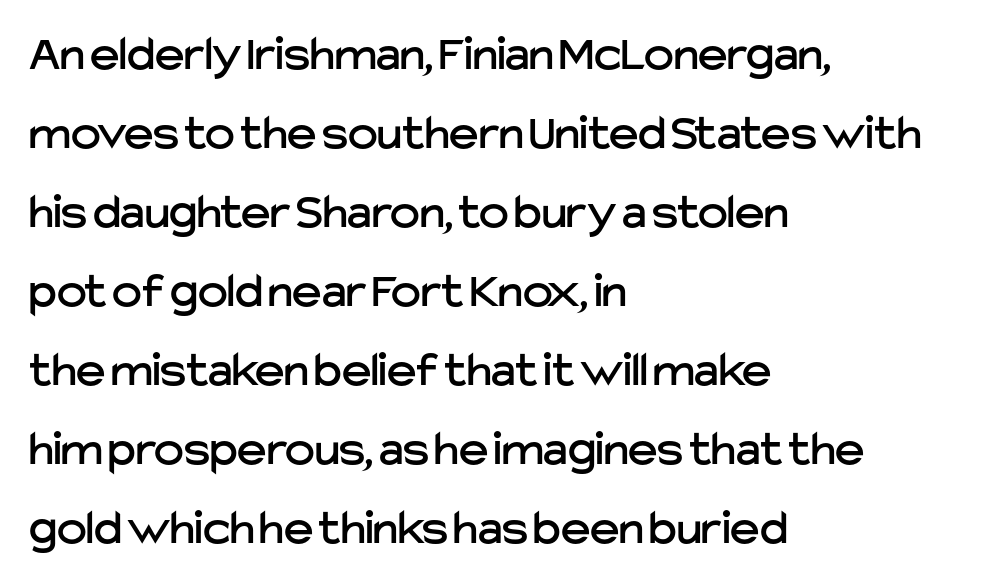
Q: Is the text italic (slanted)? A: No, it is upright.
Q: Is the typeface a serif or a sans-serif typeface? A: Sans-serif.
Q: Is the text underlined? A: No.
Q: How is the paragraph aligned? A: Left-aligned.
Q: Is the spacing between letters normal or unusually wide? A: Normal.
Q: Is the spacing between lines tight, normal or loose? A: Normal.
Q: Width (condensed, normal, or wide)? A: Normal.
Q: Stroke contrast? A: Low.
Q: x-height? A: Medium.
Q: Monospaced? A: No.
